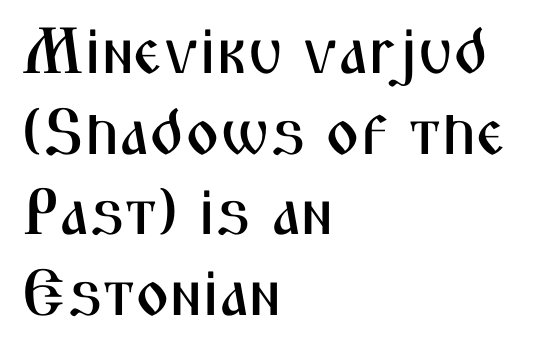
Layout note: lines flush left. How are the letters spaced? Ordinarily, with no added tracking. The font family rendered here belongs to the sans-serif group. This sample has the flowing, uneven cadence of proportional lettering.
